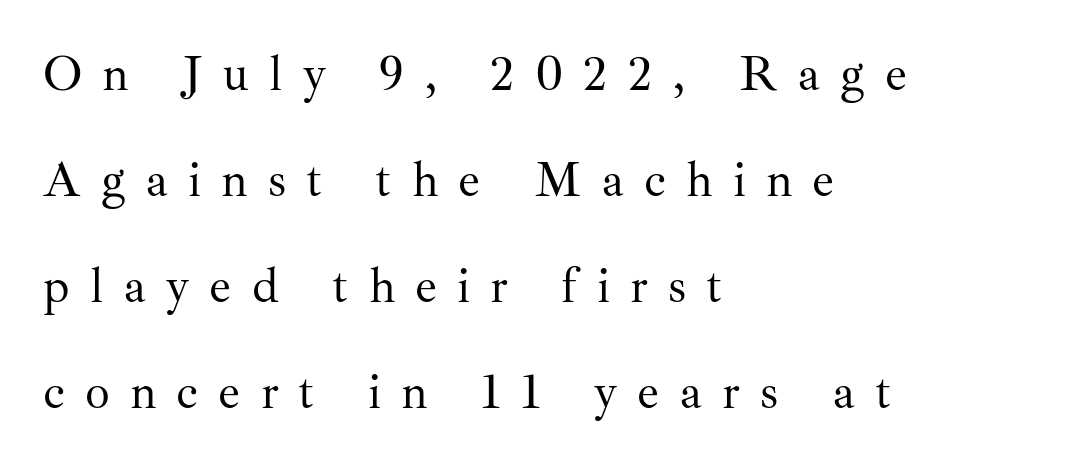
Q: Is the text bold? A: No.
Q: Is the text italic (slanted)? A: No, it is upright.
Q: Is the typeface a serif or a sans-serif typeface? A: Serif.
Q: Is the text underlined? A: No.
Q: How is the paragraph aligned? A: Left-aligned.
Q: Is the spacing between letters normal or unusually wide? A: Unusually wide.
Q: Is the spacing between lines tight, normal or loose? A: Loose.
Q: Width (condensed, normal, or wide)? A: Normal.
Q: Stroke contrast? A: Medium.
Q: x-height? A: Small.
Q: Monospaced? A: No.
